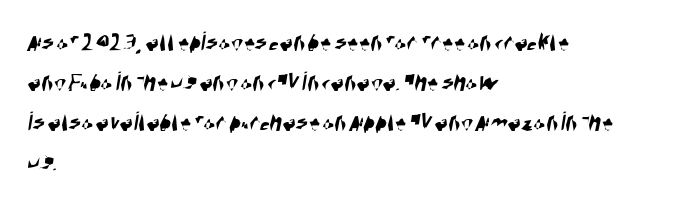
Look at the bottom of the vertical strokes: they stop flat, with no serifs. Looks like regular typesetting: each glyph gets only the width it needs. Summary of vertical rhythm: regular, with standard interline spacing. One-word summary of the alignment: left.
